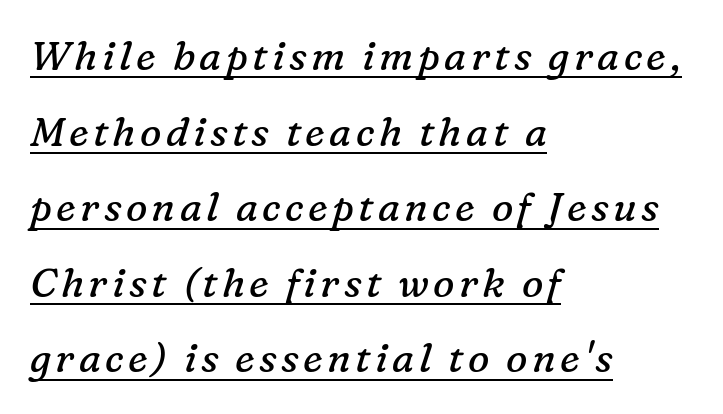
Q: Is the text bold? A: No.
Q: Is the text italic (slanted)? A: Yes, it leans right by about 16 degrees.
Q: Is the typeface a serif or a sans-serif typeface? A: Serif.
Q: Is the text underlined? A: Yes.
Q: How is the paragraph aligned? A: Left-aligned.
Q: Width (condensed, normal, or wide)? A: Normal.
Q: Stroke contrast? A: Low.
Q: x-height? A: Medium.
Q: Monospaced? A: No.
